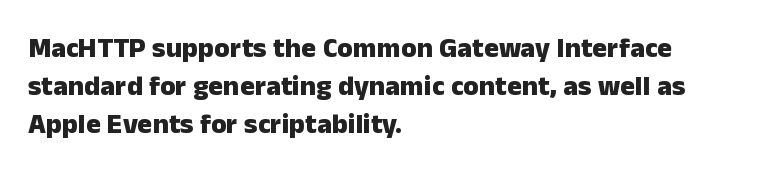
The axis of the letterforms is exactly vertical. The rows are spaced the way most documents space them. Do the characters align in a grid? No, the font is proportional. Strong, thick strokes mark this as bold type. Descenders hang freely into open space. The face used here is a sans, in the tradition of grotesques and geometrics.
